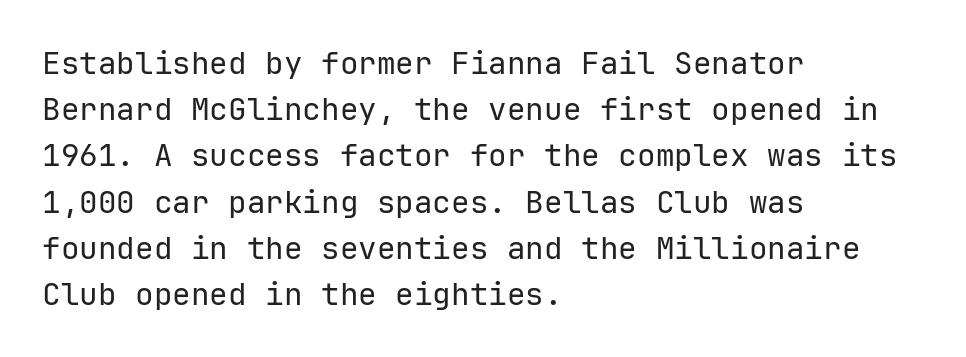
Italic: no, the glyphs are upright roman. The string is rendered with underlining switched off. Casual observation: everything's shoved over to the left. Counters stay open thanks to moderate or lighter strokes. Font category for this specimen: sans-serif.
